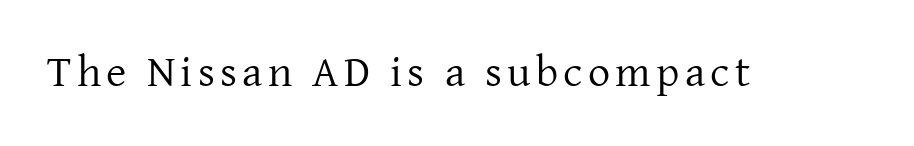
Decoration check: the copy has no underline. Serif or sans? Serif — the stroke terminals have little feet. Summary of weight: not heavy and not bold. The lettering stays uniformly vertical, giving the passage a roman look.
